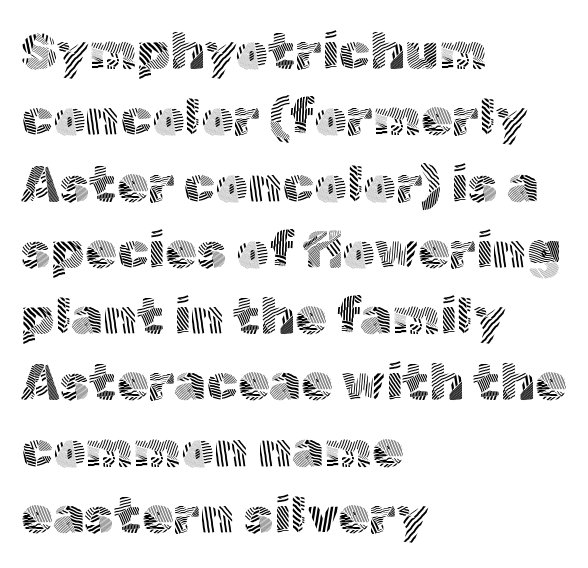
Check under the words: just untouched page. The passage shown is not bold in any degree. No italicization has been applied; the sample stays upright. Whoever set this chose a conventional vertical rhythm.
